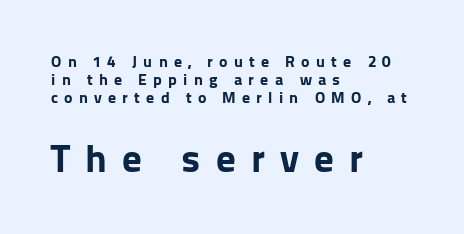
{"serif": "no", "italic": "no", "bold": "yes", "weight": "bold", "width": "normal", "stroke_contrast": "low", "x_height": "medium", "monospaced": "no", "underline": "no", "align": "left", "line_spacing": "tight", "line_spacing_ratio": 1.11, "letter_spacing": "wide", "letter_spacing_em": 0.39, "larger_block": "second", "size_ratio": 2.44, "glyph_px": 39}
